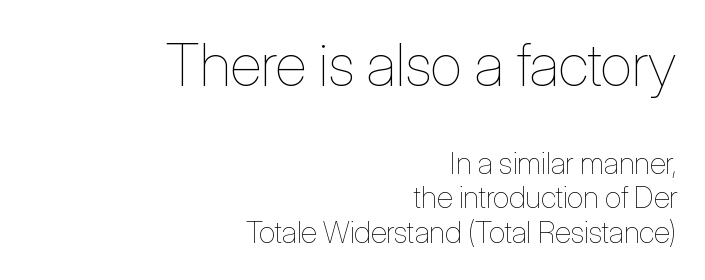
{"italic": "no", "bold": "no", "weight": "thin", "width": "condensed", "stroke_contrast": "low", "x_height": "medium", "monospaced": "no", "underline": "no", "align": "right", "line_spacing_ratio": 1.16, "letter_spacing": "normal", "letter_spacing_em": 0.0, "larger_block": "first", "size_ratio": 1.97, "glyph_px": 59}
